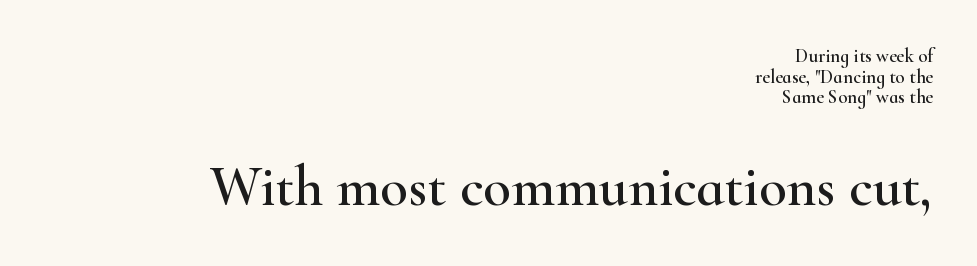
{"serif": "yes", "italic": "no", "width": "wide", "stroke_contrast": "high", "x_height": "small", "monospaced": "no", "underline": "no", "align": "right", "line_spacing": "tight", "line_spacing_ratio": 1.09, "letter_spacing": "normal", "letter_spacing_em": 0.0, "larger_block": "second", "size_ratio": 3.0, "glyph_px": 57}
